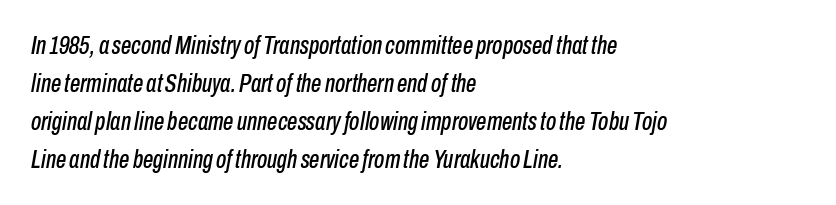
The rendering anchors every line to the left-hand side. Check under the words: just untouched page. The vertical gap from one line to the next is medium. The type is set solid horizontally, with unmodified tracking.
